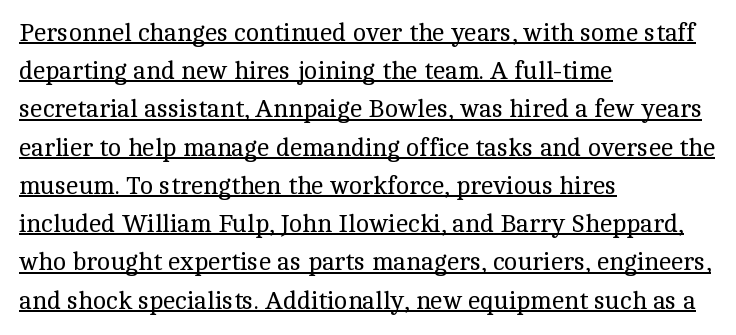
Q: Is the text bold? A: No.
Q: Is the text italic (slanted)? A: No, it is upright.
Q: Is the text underlined? A: Yes.
Q: How is the paragraph aligned? A: Left-aligned.
Q: Is the spacing between letters normal or unusually wide? A: Normal.
Q: Is the spacing between lines tight, normal or loose? A: Normal.
